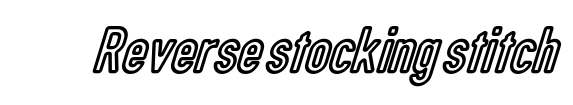
Observe the ordinary spacing: letters are neighbours, not strangers. Varying glyph widths throughout — classic text-font behaviour. The zone under the glyphs is completely vacant.
